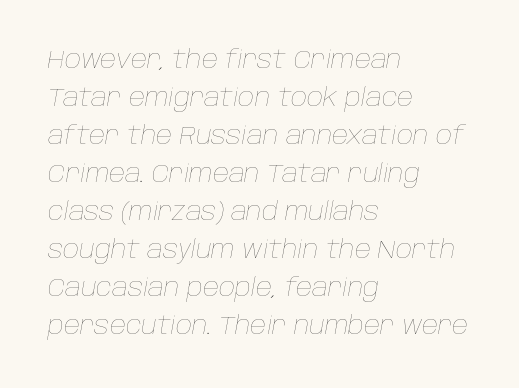
The image shows 25 px text type, italic (leaning right); set left-aligned, normal line spacing (1.52x), normal letter spacing, not underlined.
